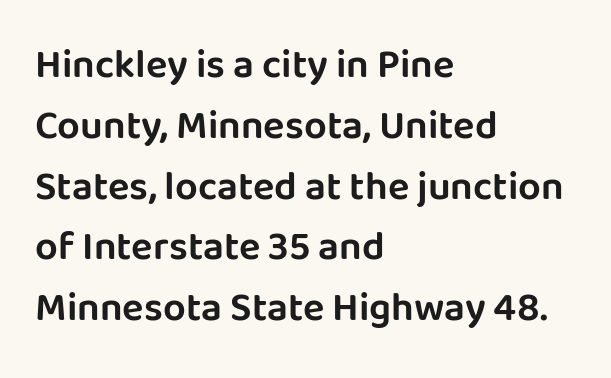
The image shows 40 px sans-serif type, upright; set left-aligned, normal line spacing (1.52x), normal letter spacing, not underlined; low stroke contrast and a large x-height.
